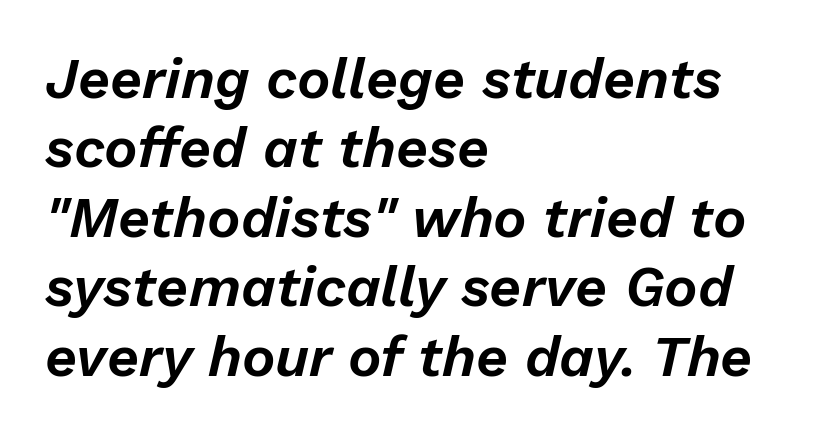
The image shows 56 px text type, italic (leaning right); set left-aligned, line spacing 1.24x, normal letter spacing, not underlined; low stroke contrast and a medium x-height.
